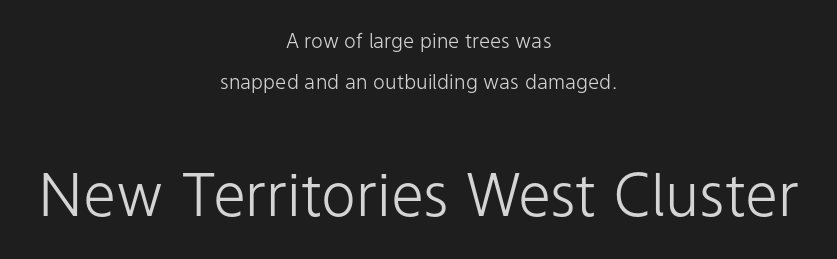
The image shows 59 px light sans-serif type, upright; set centered, loose line spacing (2.06x), normal letter spacing, not underlined; the second (bottom) block is 2.95x larger; low stroke contrast and a medium x-height.
